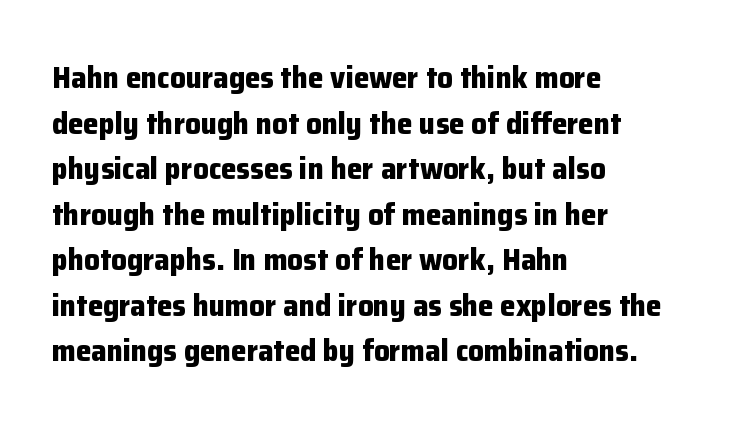
The font family rendered here belongs to the sans-serif group. The tracking reads as untouched default to a designer's eye. The specimen reads as upright at a glance. A normal amount of white space separates one row of letters from the next. The baseline area is clear. The lines are quadded left.
